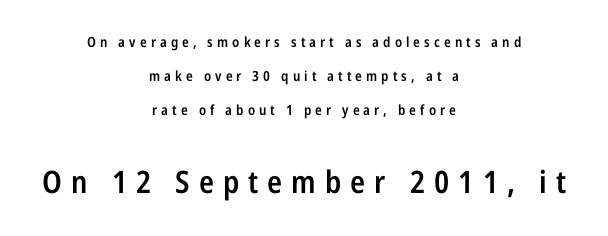
Q: Is the text bold? A: Semi-bold.
Q: Is the text italic (slanted)? A: No, it is upright.
Q: Is the typeface a serif or a sans-serif typeface? A: Sans-serif.
Q: Is the text underlined? A: No.
Q: How is the paragraph aligned? A: Centered.
Q: Is the spacing between letters normal or unusually wide? A: Unusually wide.
Q: Is the spacing between lines tight, normal or loose? A: Loose.
Q: Which block of text is set in a larger size, the first (top) or the second (bottom)? A: The second (bottom) one.
Q: Width (condensed, normal, or wide)? A: Condensed.
Q: Stroke contrast? A: Low.
Q: x-height? A: Medium.
Q: Monospaced? A: No.
